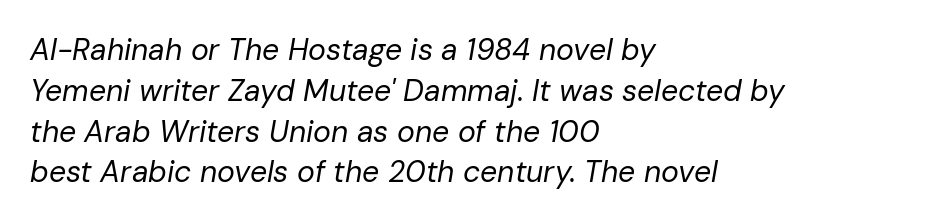
Q: Is the text bold? A: No.
Q: Is the text italic (slanted)? A: Yes, it leans right by about 10 degrees.
Q: Is the text underlined? A: No.
Q: How is the paragraph aligned? A: Left-aligned.
Q: Is the spacing between letters normal or unusually wide? A: Normal.
Q: Is the spacing between lines tight, normal or loose? A: Normal.
Q: Width (condensed, normal, or wide)? A: Normal.
Q: Stroke contrast? A: Low.
Q: x-height? A: Medium.
Q: Monospaced? A: No.
